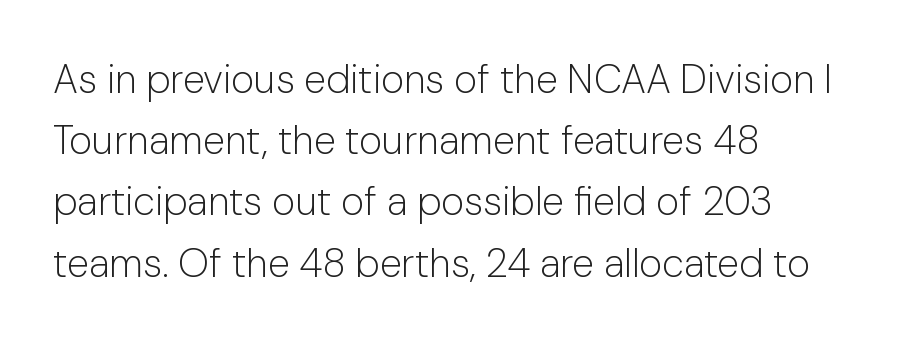
Q: Is the text bold? A: No.
Q: Is the text italic (slanted)? A: No, it is upright.
Q: Is the typeface a serif or a sans-serif typeface? A: Sans-serif.
Q: Is the text underlined? A: No.
Q: How is the paragraph aligned? A: Left-aligned.
Q: Is the spacing between letters normal or unusually wide? A: Normal.
Q: Is the spacing between lines tight, normal or loose? A: Normal.
Q: Width (condensed, normal, or wide)? A: Normal.
Q: Stroke contrast? A: Low.
Q: x-height? A: Medium.
Q: Monospaced? A: No.
